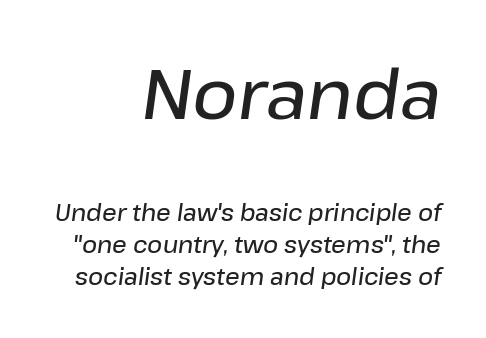
The image shows 69 px semibold type, italic (leaning right); set right-aligned, normal line spacing (1.39x), normal letter spacing, not underlined; the first (top) block is 3.0x larger; low stroke contrast and a medium x-height.
